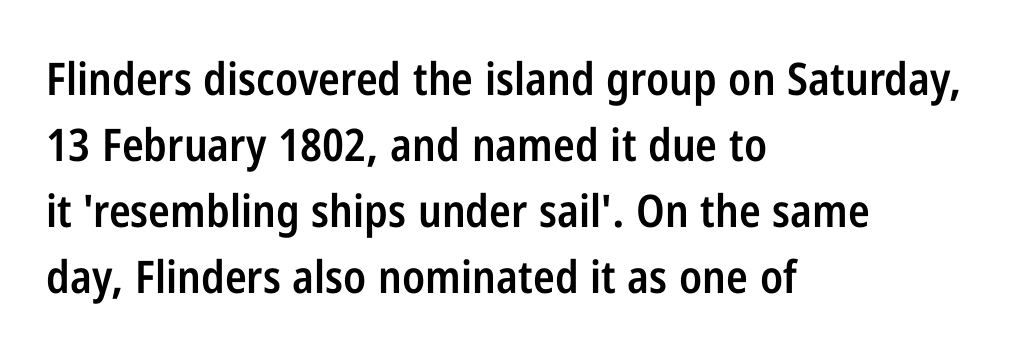
{"serif": "no", "italic": "no", "bold": "semi", "weight": "semibold", "width": "condensed", "stroke_contrast": "low", "x_height": "medium", "monospaced": "no", "underline": "no", "align": "left", "line_spacing": "normal", "line_spacing_ratio": 1.47, "letter_spacing": "normal", "letter_spacing_em": 0.0, "glyph_px": 45}
